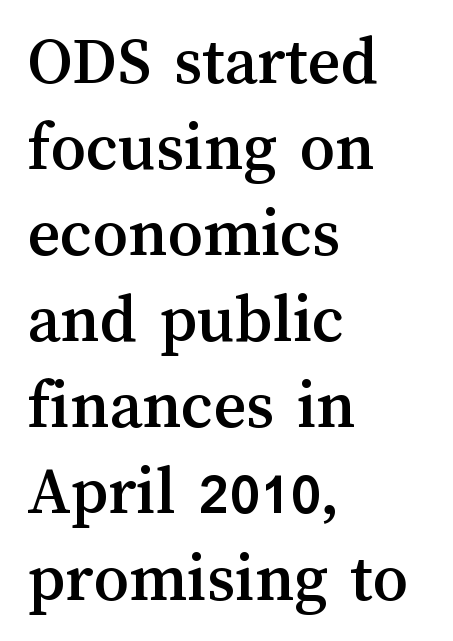
Q: Is the text italic (slanted)? A: No, it is upright.
Q: Is the text underlined? A: No.
Q: How is the paragraph aligned? A: Left-aligned.
Q: Is the spacing between letters normal or unusually wide? A: Normal.
Q: Width (condensed, normal, or wide)? A: Normal.
Q: Stroke contrast? A: Medium.
Q: x-height? A: Medium.
Q: Monospaced? A: No.
